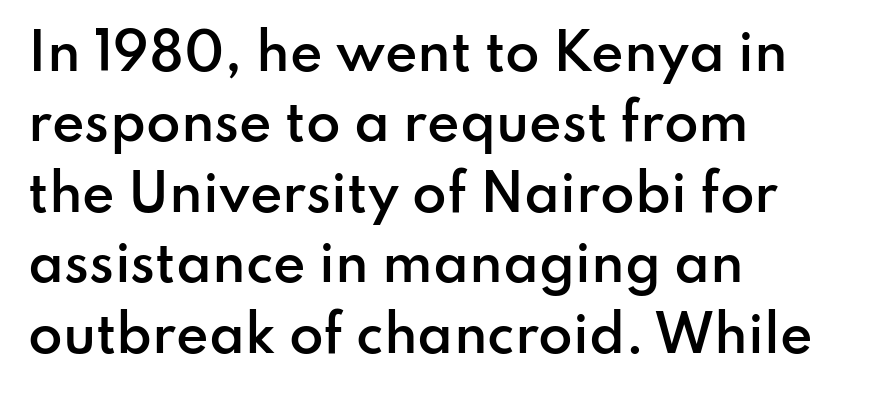
Visually the block forms a straight wall on the left and a jagged coastline on the right. Looks like regular typesetting: each glyph gets only the width it needs. I'd describe the lettering as semibold — firm but not a full bold. A normal amount of white space separates one row of letters from the next. Do the letters lean? They stand straight. Check the space under the baseline: it is left empty.
